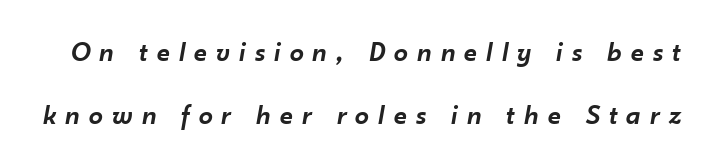
The image shows 28 px semibold type, italic (leaning right); set loose line spacing (2.25x), unusually wide letter spacing (+0.33 em), not underlined; low stroke contrast and a small x-height.
